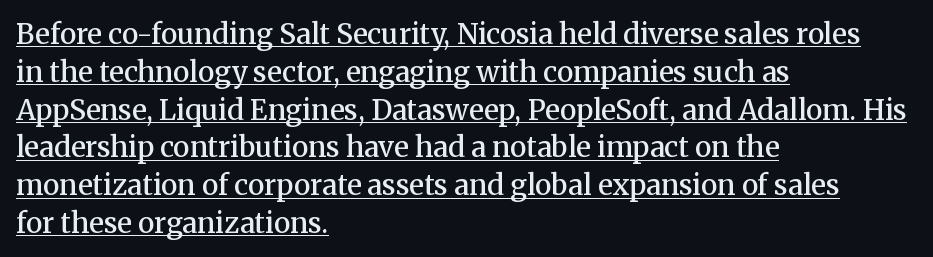
{"serif": "yes", "italic": "no", "bold": "semi", "weight": "semibold", "width": "normal", "stroke_contrast": "medium", "x_height": "medium", "monospaced": "no", "underline": "yes", "align": "left", "line_spacing": "normal", "line_spacing_ratio": 1.35, "letter_spacing": "normal", "letter_spacing_em": 0.0, "glyph_px": 28}
